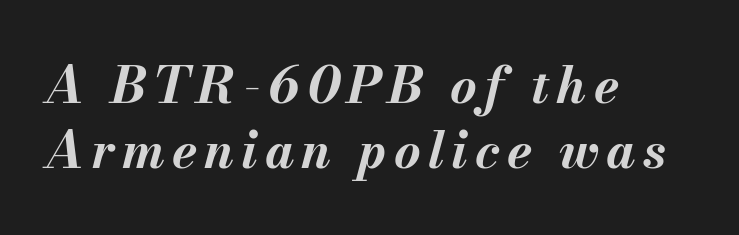
Q: Is the text bold? A: Yes.
Q: Is the text italic (slanted)? A: Yes, it leans right by about 13 degrees.
Q: Is the text underlined? A: No.
Q: How is the paragraph aligned? A: Left-aligned.
Q: Is the spacing between lines tight, normal or loose? A: Normal.
Q: Width (condensed, normal, or wide)? A: Normal.
Q: Stroke contrast? A: Medium.
Q: x-height? A: Small.
Q: Monospaced? A: No.
